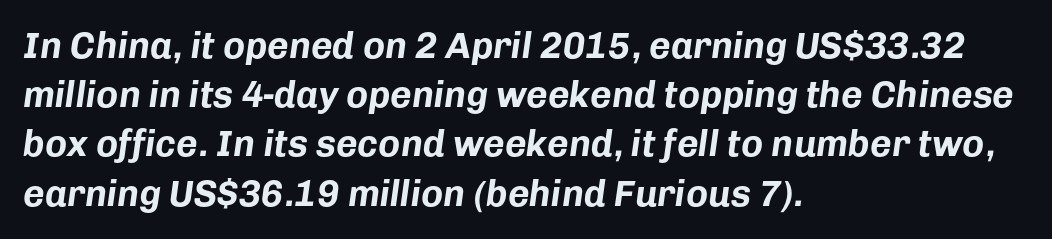
The image shows 37 px bold type, italic (leaning right); set left-aligned, normal line spacing (1.33x), normal letter spacing, not underlined; low stroke contrast and a medium x-height.
